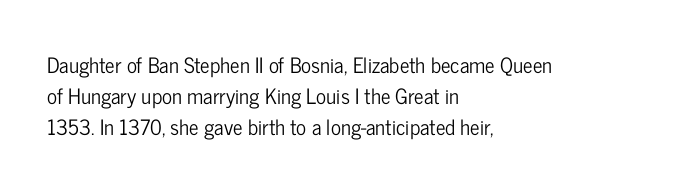
{"italic": "no", "underline": "no", "align": "left", "line_spacing": "normal", "line_spacing_ratio": 1.48, "letter_spacing": "normal", "letter_spacing_em": 0.0, "glyph_px": 21}
